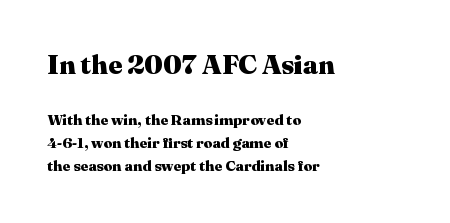
Q: Is the text bold? A: Yes.
Q: Is the text italic (slanted)? A: No, it is upright.
Q: Is the text underlined? A: No.
Q: How is the paragraph aligned? A: Left-aligned.
Q: Is the spacing between letters normal or unusually wide? A: Normal.
Q: Is the spacing between lines tight, normal or loose? A: Normal.
Q: Which block of text is set in a larger size, the first (top) or the second (bottom)? A: The first (top) one.
